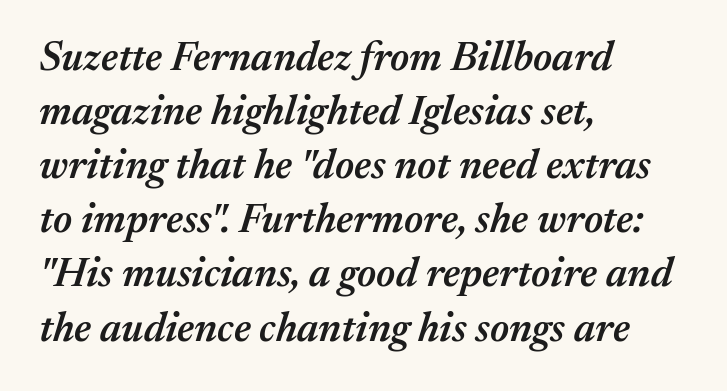
Q: Is the text bold? A: Semi-bold.
Q: Is the text italic (slanted)? A: Yes, it leans right by about 17 degrees.
Q: Is the text underlined? A: No.
Q: How is the paragraph aligned? A: Left-aligned.
Q: Is the spacing between letters normal or unusually wide? A: Normal.
Q: Is the spacing between lines tight, normal or loose? A: Normal.
Q: Width (condensed, normal, or wide)? A: Normal.
Q: Stroke contrast? A: Medium.
Q: x-height? A: Medium.
Q: Monospaced? A: No.
